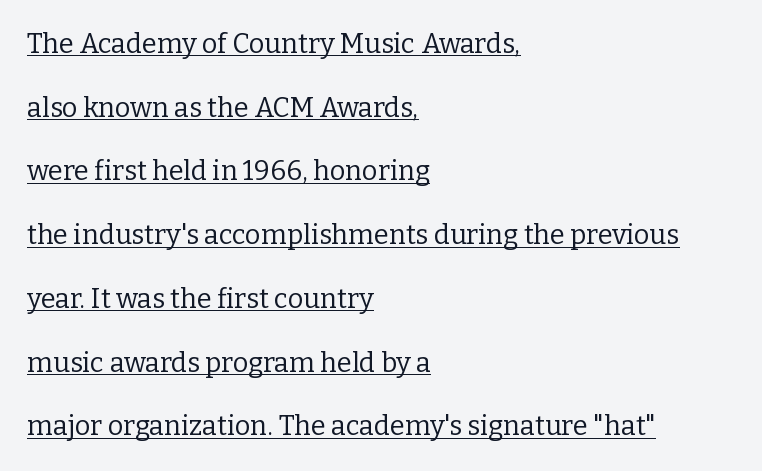
The image shows 27 px text type, upright; set left-aligned, loose line spacing (2.36x), normal letter spacing, underlined.
